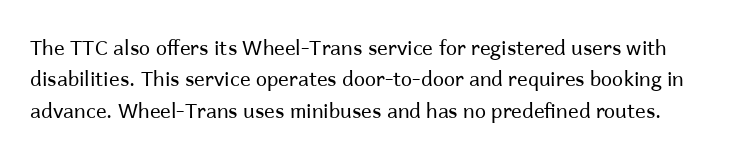
The image shows 20 px text type, upright; set normal line spacing (1.57x), normal letter spacing, not underlined.
